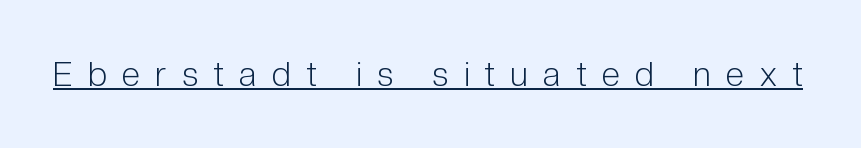
Q: Is the text bold? A: No.
Q: Is the text italic (slanted)? A: No, it is upright.
Q: Is the typeface a serif or a sans-serif typeface? A: Sans-serif.
Q: Is the text underlined? A: Yes.
Q: Is the spacing between letters normal or unusually wide? A: Unusually wide.
Q: Width (condensed, normal, or wide)? A: Condensed.
Q: Stroke contrast? A: Low.
Q: x-height? A: Medium.
Q: Monospaced? A: No.
